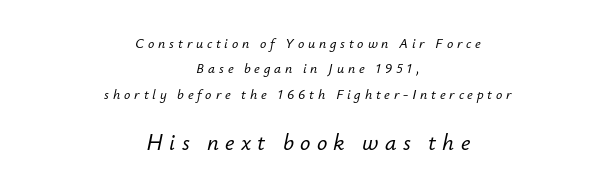
{"italic": "yes", "lean": "right", "slant_degrees": 12, "underline": "no", "align": "center", "line_spacing_ratio": 1.81, "letter_spacing": "wide", "letter_spacing_em": 0.27, "larger_block": "second", "size_ratio": 1.64, "glyph_px": 23}
